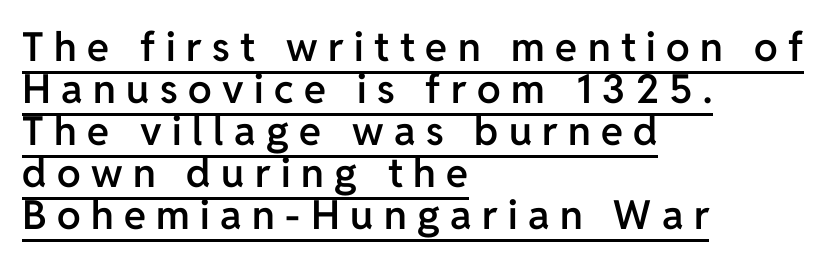
Q: Is the text bold? A: Semi-bold.
Q: Is the text italic (slanted)? A: No, it is upright.
Q: Is the typeface a serif or a sans-serif typeface? A: Sans-serif.
Q: Is the text underlined? A: Yes.
Q: How is the paragraph aligned? A: Left-aligned.
Q: Is the spacing between letters normal or unusually wide? A: Unusually wide.
Q: Is the spacing between lines tight, normal or loose? A: Tight.
Q: Width (condensed, normal, or wide)? A: Normal.
Q: Stroke contrast? A: Low.
Q: x-height? A: Medium.
Q: Monospaced? A: No.
